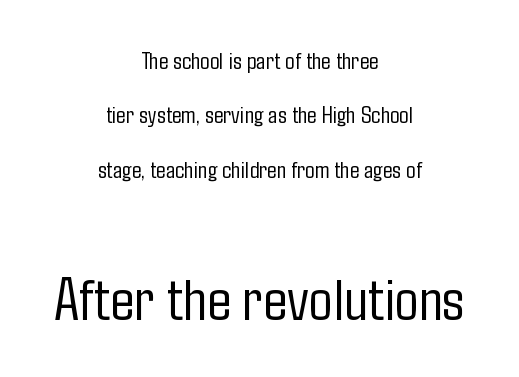
The letters sit at their default tracking, neither squeezed nor spread. A typesetter would call this leading open, well beyond the default. This is roman type, the default non-slanted kind. The second block has been scaled up relative to the first. The rendering uses natural spacing where letterforms have individual widths. Both edges are ragged and mirror each other, which tells us the setting is centered.
